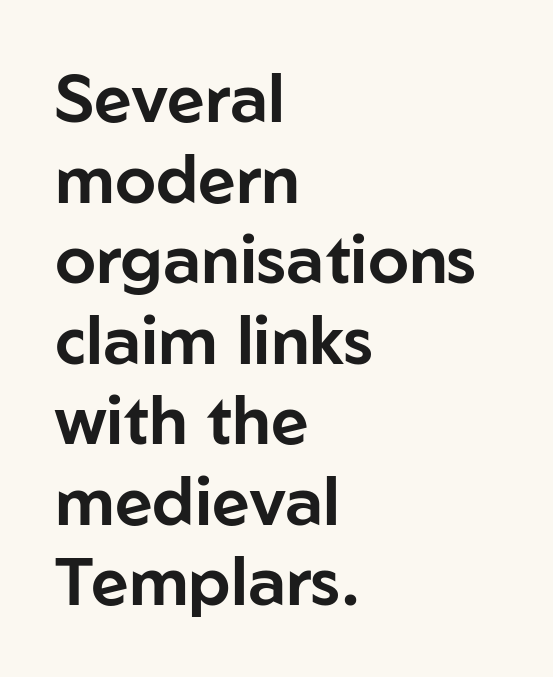
Q: Is the text italic (slanted)? A: No, it is upright.
Q: Is the typeface a serif or a sans-serif typeface? A: Sans-serif.
Q: Is the text underlined? A: No.
Q: How is the paragraph aligned? A: Left-aligned.
Q: Is the spacing between letters normal or unusually wide? A: Normal.
Q: Width (condensed, normal, or wide)? A: Normal.
Q: Stroke contrast? A: Low.
Q: x-height? A: Medium.
Q: Monospaced? A: No.
